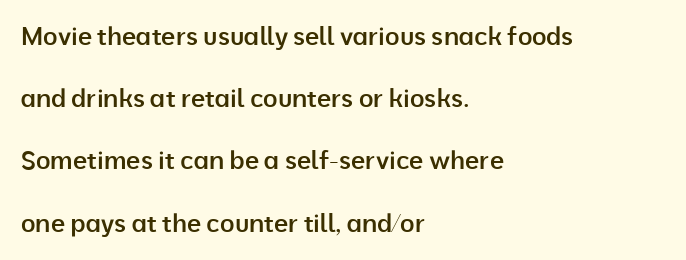
Q: Is the text bold? A: Semi-bold.
Q: Is the text italic (slanted)? A: No, it is upright.
Q: Is the text underlined? A: No.
Q: How is the paragraph aligned? A: Left-aligned.
Q: Is the spacing between letters normal or unusually wide? A: Normal.
Q: Is the spacing between lines tight, normal or loose? A: Loose.
